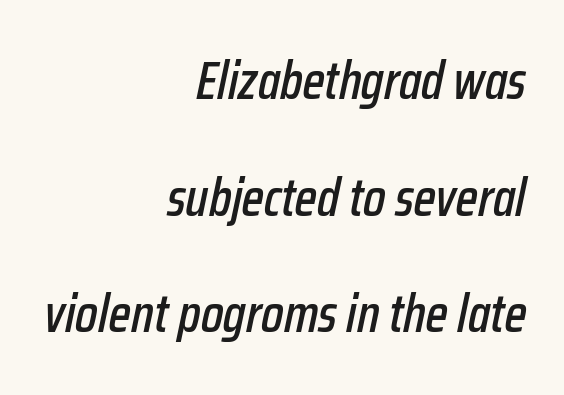
Is the type slanted? Yes — the strokes lean at a clear angle. You could fit nearly another row in the gap between these rows. These lines stack with their right ends in a neat column. The type is set solid horizontally, with unmodified tracking.
